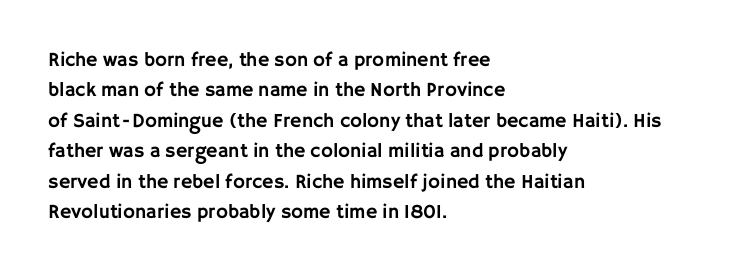
Q: Is the text italic (slanted)? A: No, it is upright.
Q: Is the text underlined? A: No.
Q: How is the paragraph aligned? A: Left-aligned.
Q: Is the spacing between letters normal or unusually wide? A: Normal.
Q: Is the spacing between lines tight, normal or loose? A: Normal.
